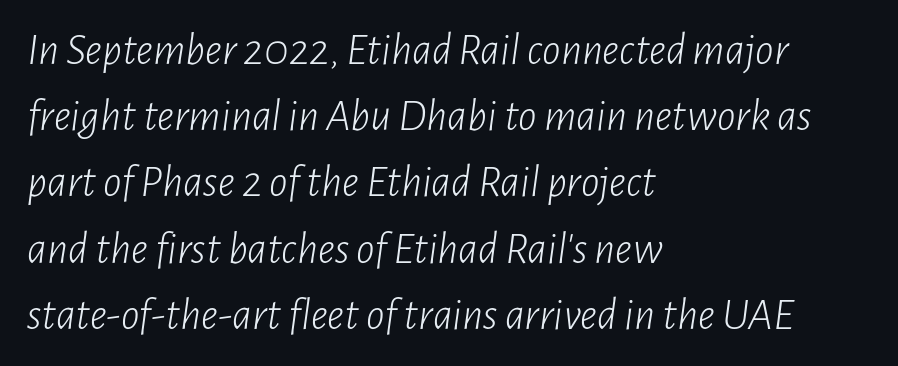
The image shows 46 px light, condensed type, italic (leaning right); set left-aligned, normal line spacing (1.44x), normal letter spacing, not underlined; low stroke contrast and a medium x-height.
